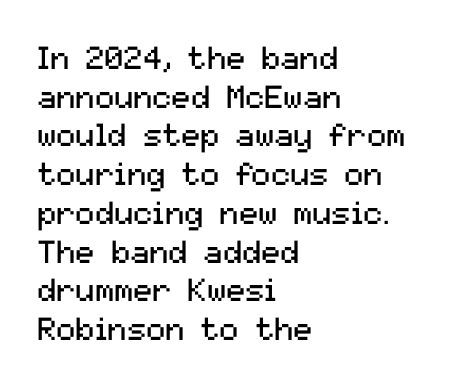
The image shows 32 px regular-weight sans-serif type, upright; set left-aligned, line spacing 1.21x, normal letter spacing, not underlined; medium stroke contrast and a medium x-height.
